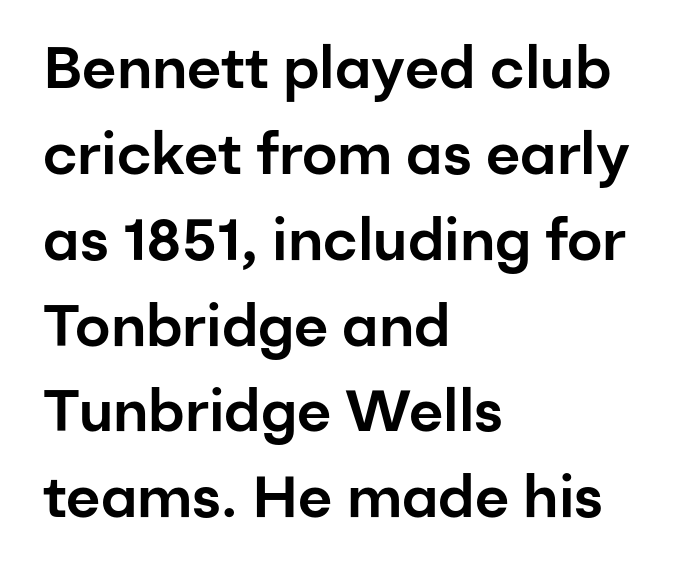
Vertically, the passage feels balanced, rows spaced as you'd expect. The rendering shows plain stroke endings on the letterforms — a sans-serif design. The foot of each line stays bare and open. Quick note: not italic, upright.
